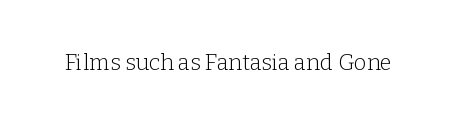
The space directly below the letters is spotless. Quick note: not italic, upright. The line texture is even and compact thanks to regular tracking. These glyphs show unthickened strokes, regular width or finer.
